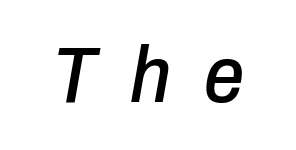
Q: Is the text italic (slanted)? A: Yes, it leans right by about 10 degrees.
Q: Is the text underlined? A: No.
Q: Is the spacing between letters normal or unusually wide? A: Unusually wide.
Q: Width (condensed, normal, or wide)? A: Condensed.
Q: Stroke contrast? A: Low.
Q: x-height? A: Medium.
Q: Monospaced? A: No.
